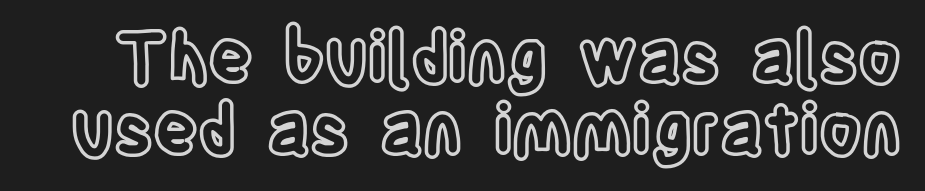
{"italic": "no", "width": "condensed", "x_height": "large", "monospaced": "no", "underline": "no", "line_spacing": "tight", "line_spacing_ratio": 1.05, "letter_spacing": "normal", "letter_spacing_em": 0.0, "glyph_px": 69}
